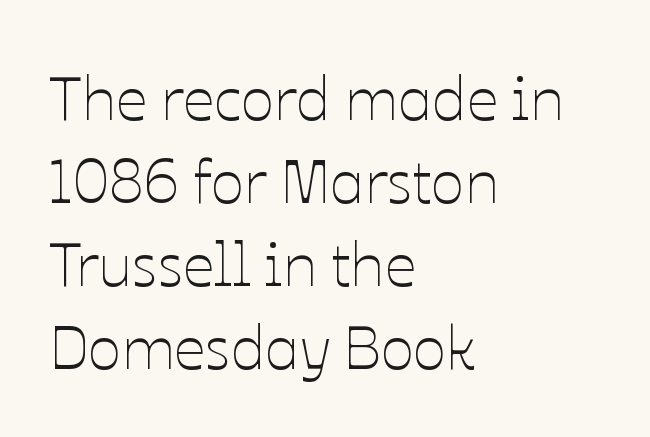
Q: Is the text bold? A: No.
Q: Is the text italic (slanted)? A: No, it is upright.
Q: Is the text underlined? A: No.
Q: How is the paragraph aligned? A: Left-aligned.
Q: Is the spacing between letters normal or unusually wide? A: Normal.
Q: Is the spacing between lines tight, normal or loose? A: Normal.
Q: Width (condensed, normal, or wide)? A: Normal.
Q: Stroke contrast? A: Low.
Q: x-height? A: Medium.
Q: Monospaced? A: No.
